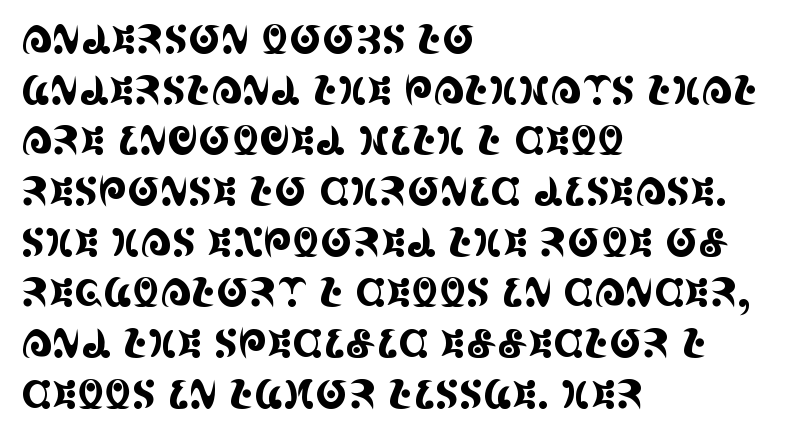
{"serif": "yes", "italic": "no", "width": "condensed", "x_height": "large", "monospaced": "no", "underline": "no", "align": "left", "line_spacing": "normal", "line_spacing_ratio": 1.3, "letter_spacing": "normal", "letter_spacing_em": 0.0, "glyph_px": 39}
